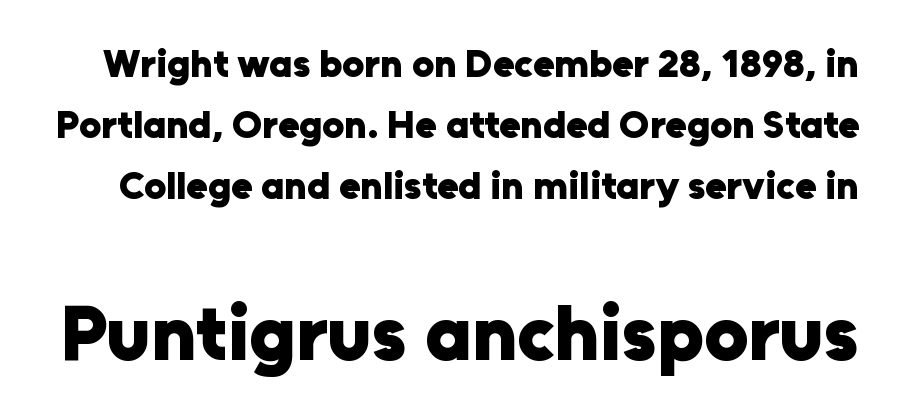
The following chunk of copy outweighs the initial chunk in type size. Notice how thick the strokes are: this is what a full bold looks like. Grotesque or geometric, the face here clearly has no serifs. A typesetter would mark this as roman, not italic. The letterforms sit shoulder to shoulder at normal distance. The space between consecutive lines is moderate.
